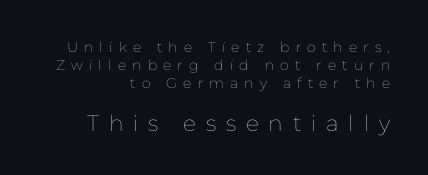
{"italic": "no", "bold": "no", "underline": "no", "align": "right", "line_spacing": "normal", "line_spacing_ratio": 1.27, "letter_spacing": "wide", "letter_spacing_em": 0.44, "larger_block": "second", "size_ratio": 1.57, "glyph_px": 22}
